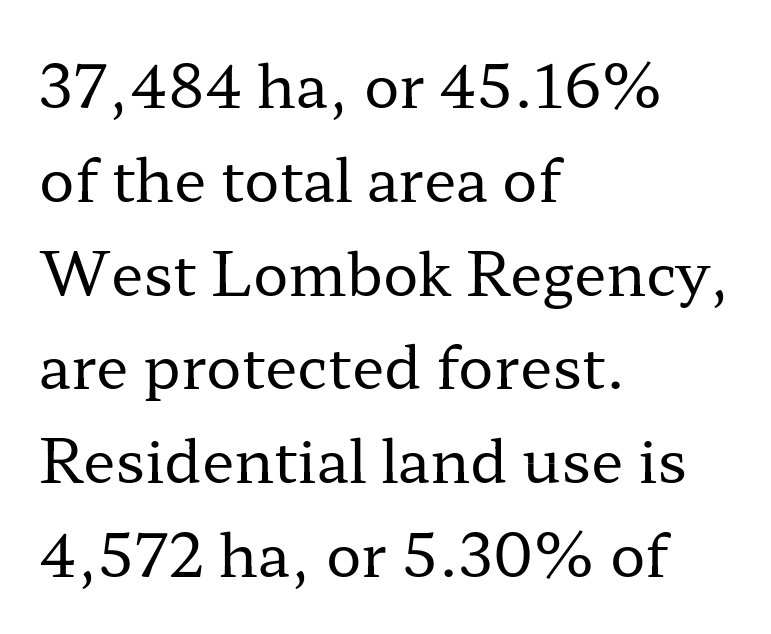
Q: Is the text bold? A: No.
Q: Is the text italic (slanted)? A: No, it is upright.
Q: Is the typeface a serif or a sans-serif typeface? A: Serif.
Q: Is the text underlined? A: No.
Q: How is the paragraph aligned? A: Left-aligned.
Q: Is the spacing between letters normal or unusually wide? A: Normal.
Q: Is the spacing between lines tight, normal or loose? A: Normal.
Q: Width (condensed, normal, or wide)? A: Wide.
Q: Stroke contrast? A: Low.
Q: x-height? A: Medium.
Q: Monospaced? A: No.
